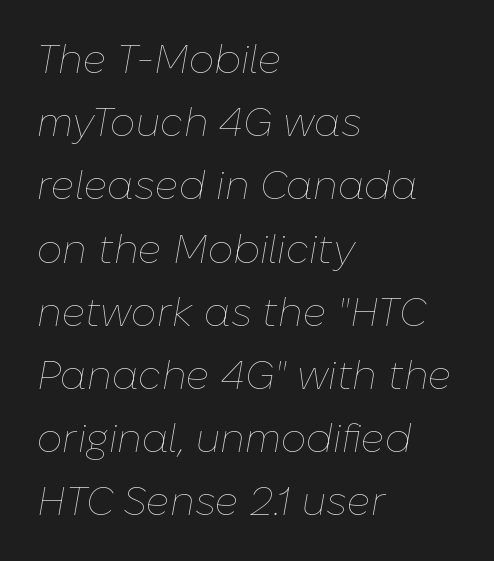
The passage shown stacks its lines at a standard gap. This reads as an unemphasized weight, regular at the heaviest. Is the letter spacing exaggerated? No — it looks like the ordinary default. The lines are quadded left. Designer's note — italics engaged. The glyphs are unaccompanied by any horizontal stroke below them.
